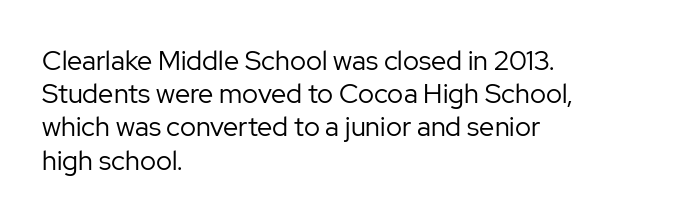
The zone under the glyphs is completely vacant. The passage is arranged the way most books set body copy — flush left. The type sits square on the baseline with zero lean. Weight: in the light-to-regular range. In terms of letterspacing, this is plain default setting.
